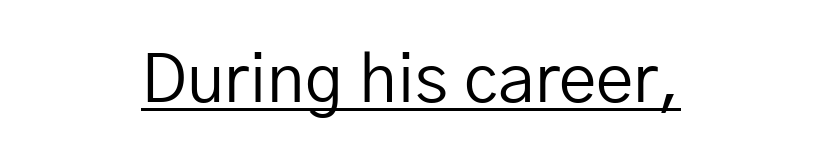
The image shows 67 px regular-weight sans-serif type, upright; set centered, normal letter spacing, underlined; low stroke contrast and a medium x-height.
